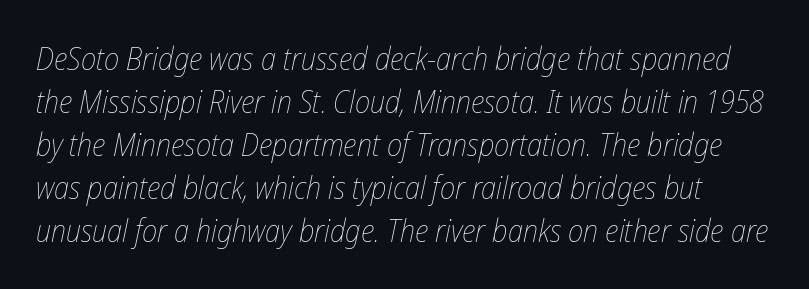
In terms of posture, this sample is oblique. Normally led — the rows are evenly, conventionally spaced. This sample has the flowing, uneven cadence of proportional lettering. Unmarked baselines from the first word to the last. How are the letters spaced? Ordinarily, with no added tracking. The characters are drawn with everyday or finer stroke widths.
